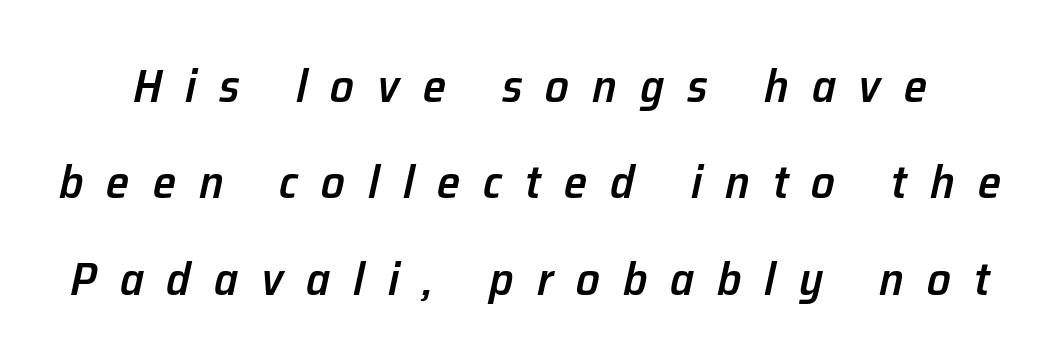
{"italic": "yes", "lean": "right", "slant_degrees": 12, "bold": "semi", "weight": "semibold", "width": "normal", "stroke_contrast": "low", "x_height": "medium", "monospaced": "no", "underline": "no", "line_spacing": "loose", "line_spacing_ratio": 2.05, "letter_spacing": "wide", "letter_spacing_em": 0.49, "glyph_px": 47}
